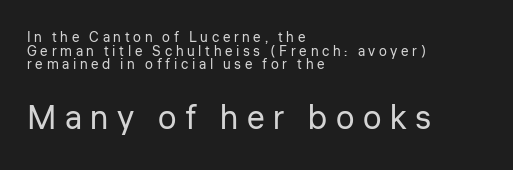
The image shows 33 px regular-weight sans-serif type, upright; set left-aligned, tight line spacing (0.98x), unusually wide letter spacing (+0.26 em), not underlined; the second (bottom) block is 2.36x larger; low stroke contrast and a medium x-height.
